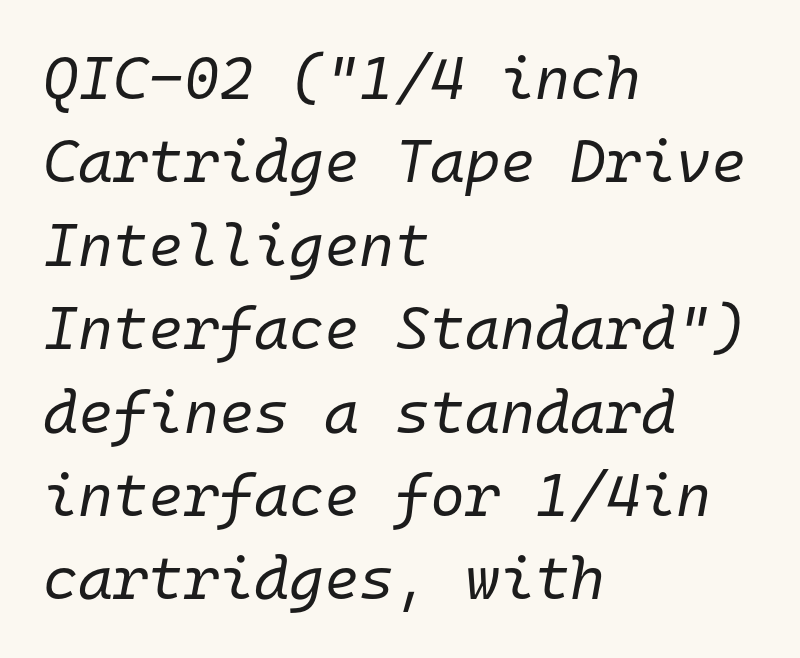
The image shows 60 px regular-weight type, italic (leaning right), monospaced; set left-aligned, normal line spacing (1.39x), normal letter spacing, not underlined; low stroke contrast and a medium x-height.
